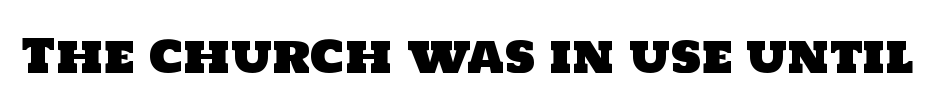
The image shows 46 px sans-serif type; set normal letter spacing, not underlined; low stroke contrast and a large x-height.
